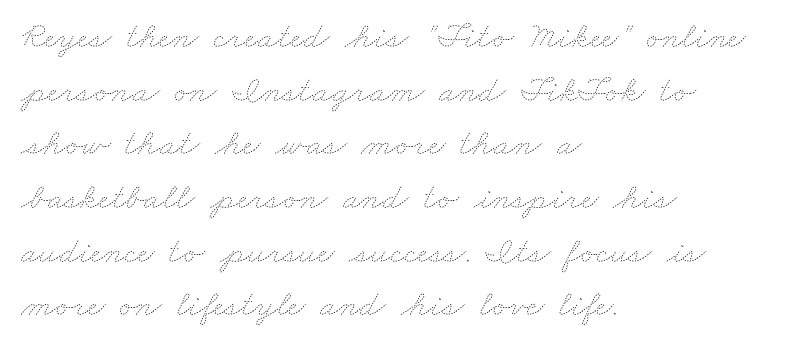
The rendering uses a moderate line-height, typical for paragraphs. Is the stroke heavy? The answer is a plain regular-or-lighter. Just letters on the line, the space beneath them empty. The rendering uses natural spacing where letterforms have individual widths.
